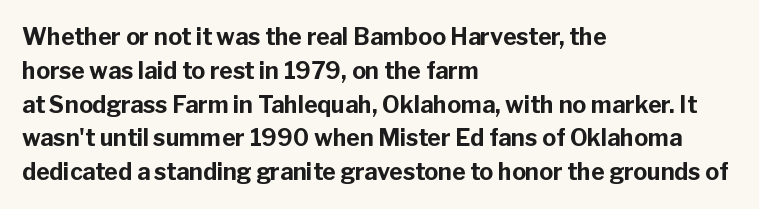
{"italic": "no", "bold": "yes", "underline": "no", "align": "left", "line_spacing": "normal", "line_spacing_ratio": 1.47, "letter_spacing": "normal", "letter_spacing_em": 0.0, "glyph_px": 23}
